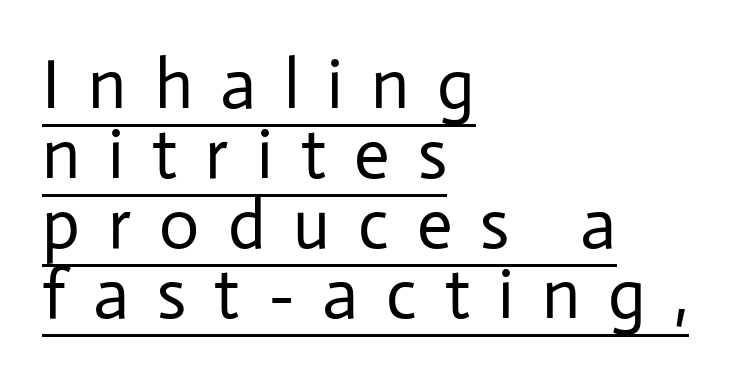
{"serif": "no", "italic": "no", "bold": "no", "weight": "regular", "width": "normal", "stroke_contrast": "low", "x_height": "medium", "monospaced": "no", "underline": "yes", "align": "left", "line_spacing": "tight", "line_spacing_ratio": 1.0, "letter_spacing": "wide", "letter_spacing_em": 0.4, "glyph_px": 70}
